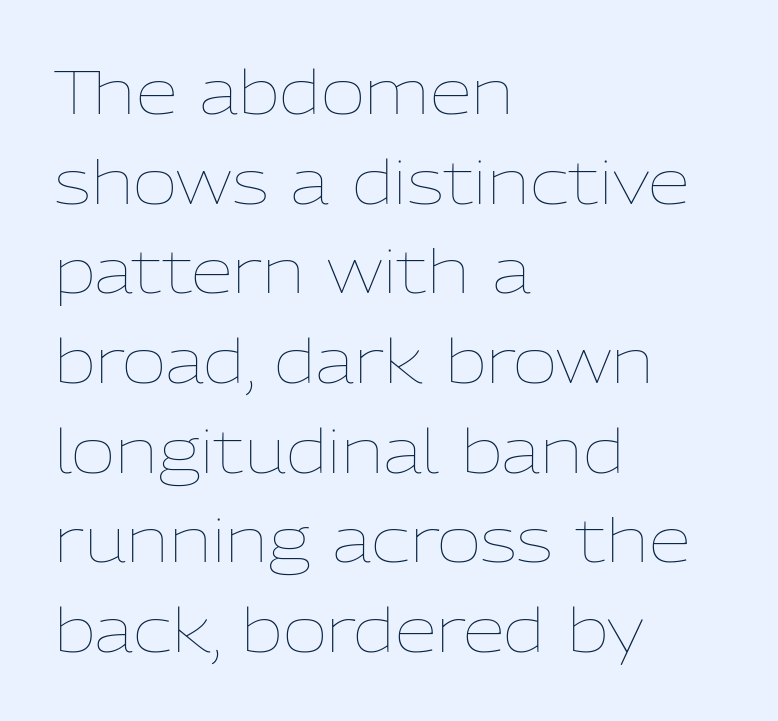
Q: Is the text bold? A: No.
Q: Is the text italic (slanted)? A: No, it is upright.
Q: Is the text underlined? A: No.
Q: How is the paragraph aligned? A: Left-aligned.
Q: Is the spacing between letters normal or unusually wide? A: Normal.
Q: Is the spacing between lines tight, normal or loose? A: Normal.
Q: Width (condensed, normal, or wide)? A: Normal.
Q: Stroke contrast? A: Low.
Q: x-height? A: Medium.
Q: Monospaced? A: No.
